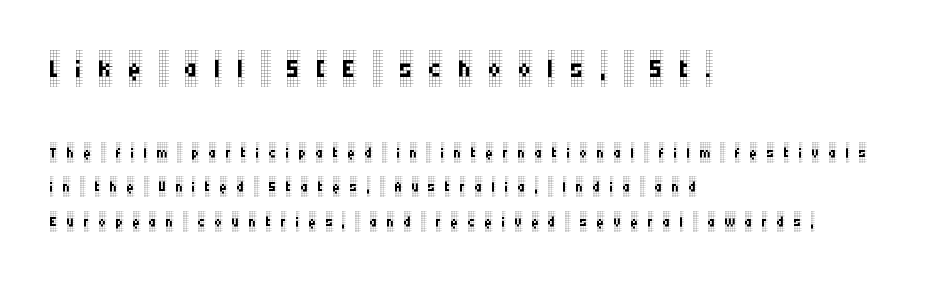
Q: Is the text bold? A: No.
Q: Is the text italic (slanted)? A: No, it is upright.
Q: Is the typeface a serif or a sans-serif typeface? A: Serif.
Q: Is the text underlined? A: No.
Q: How is the paragraph aligned? A: Left-aligned.
Q: Is the spacing between letters normal or unusually wide? A: Unusually wide.
Q: Is the spacing between lines tight, normal or loose? A: Normal.
Q: Which block of text is set in a larger size, the first (top) or the second (bottom)? A: The first (top) one.
Q: Width (condensed, normal, or wide)? A: Condensed.
Q: Stroke contrast? A: Low.
Q: x-height? A: Large.
Q: Monospaced? A: No.
